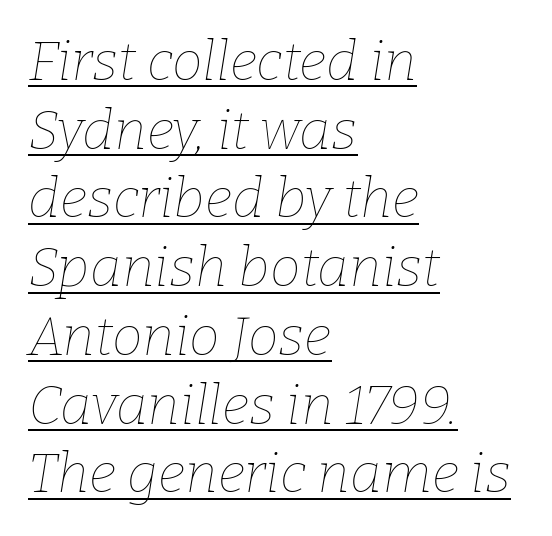
Q: Is the text bold? A: No.
Q: Is the text italic (slanted)? A: Yes, it leans right by about 9 degrees.
Q: Is the text underlined? A: Yes.
Q: How is the paragraph aligned? A: Left-aligned.
Q: Is the spacing between letters normal or unusually wide? A: Normal.
Q: Is the spacing between lines tight, normal or loose? A: Normal.
Q: Width (condensed, normal, or wide)? A: Normal.
Q: Stroke contrast? A: Low.
Q: x-height? A: Medium.
Q: Monospaced? A: No.
